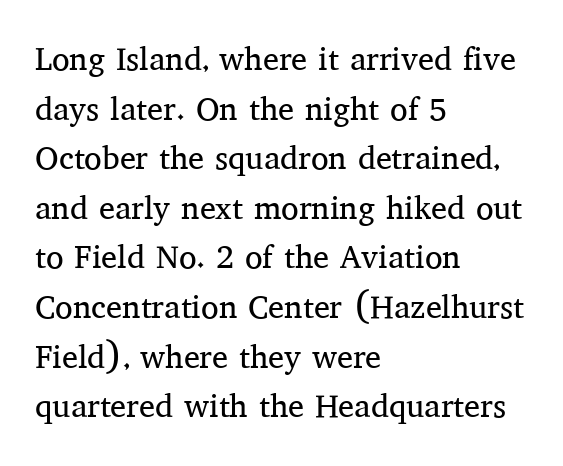
The tracking reads as untouched default to a designer's eye. Each letter keeps its own natural width here, so spacing adapts to shape. Posture: upright roman. Small tapered or slab feet sit at the stroke ends, so this counts as serif.
